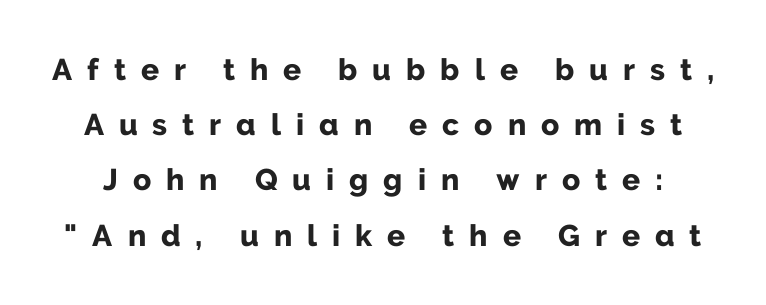
The image shows 30 px bold sans-serif type, upright; set line spacing 1.84x, unusually wide letter spacing (+0.5 em), not underlined; low stroke contrast and a medium x-height.
